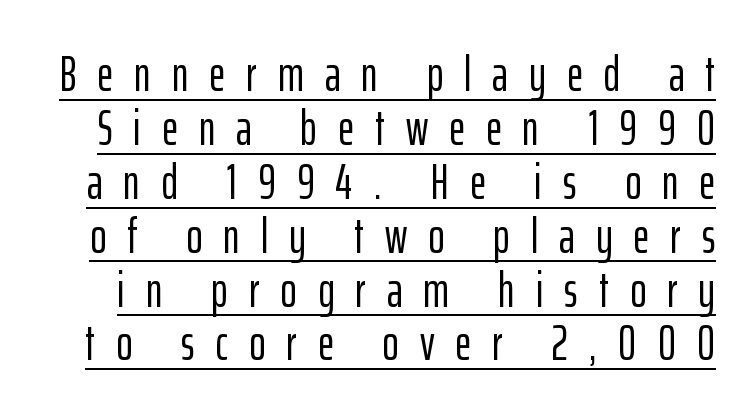
The sample's only ornament is a line tracing under the words. I'd call this a sans setting — the letters go barefoot. Ordinary non-slanted type is in use. In terms of letterspacing, this is a distinctly airy, spread setting. Very little white space separates one row of letters from the next. A typesetter would call this proportional, since set widths differ per character.
